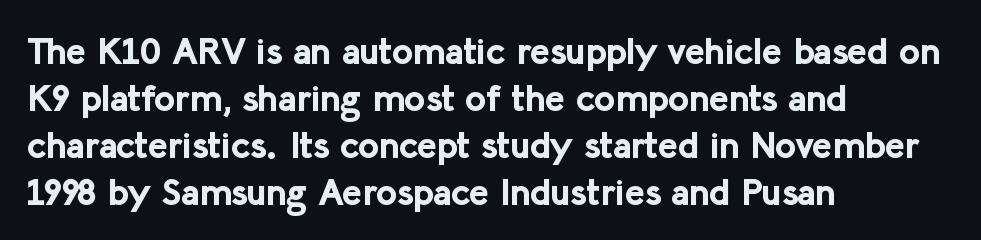
The image shows 37 px bold sans-serif type, upright; set left-aligned, normal line spacing (1.27x), normal letter spacing, not underlined; low stroke contrast and a medium x-height.
